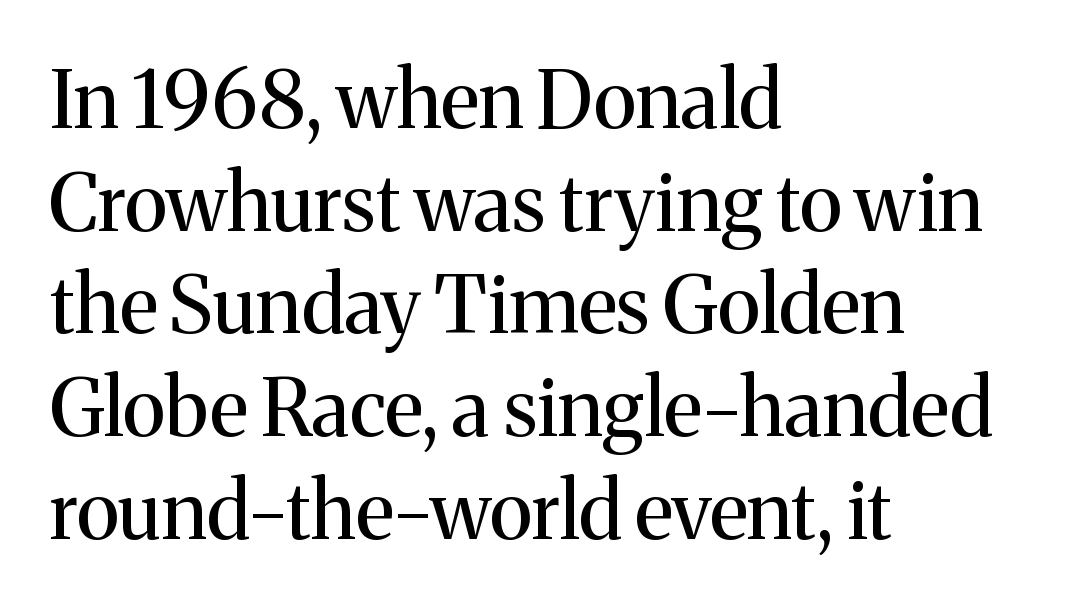
Q: Is the text bold? A: No.
Q: Is the text italic (slanted)? A: No, it is upright.
Q: Is the typeface a serif or a sans-serif typeface? A: Serif.
Q: Is the text underlined? A: No.
Q: How is the paragraph aligned? A: Left-aligned.
Q: Is the spacing between letters normal or unusually wide? A: Normal.
Q: Is the spacing between lines tight, normal or loose? A: Normal.
Q: Width (condensed, normal, or wide)? A: Normal.
Q: Stroke contrast? A: Medium.
Q: x-height? A: Medium.
Q: Monospaced? A: No.
